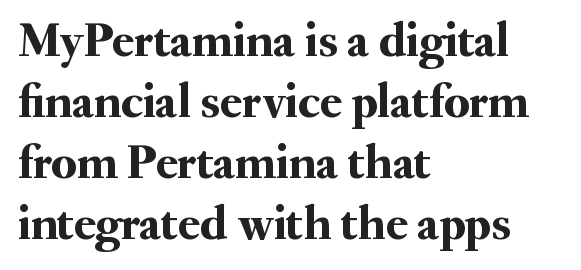
The image shows 50 px serif type, upright; set left-aligned, line spacing 1.22x, normal letter spacing, not underlined; medium stroke contrast and a small x-height.
